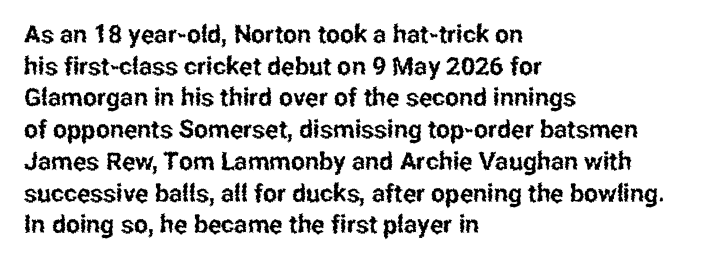
{"italic": "no", "underline": "no", "align": "left", "line_spacing": "normal", "line_spacing_ratio": 1.27, "letter_spacing": "normal", "letter_spacing_em": 0.0, "glyph_px": 25}
